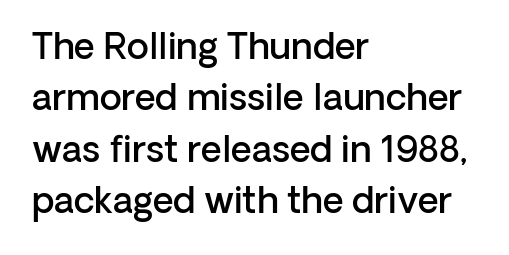
The strip under each line holds only bare page. The rendering uses natural spacing where letterforms have individual widths. Glyph-to-glyph distance matches everyday printed text. This rendering employs a face without finishing strokes, i.e., a sans-serif.
